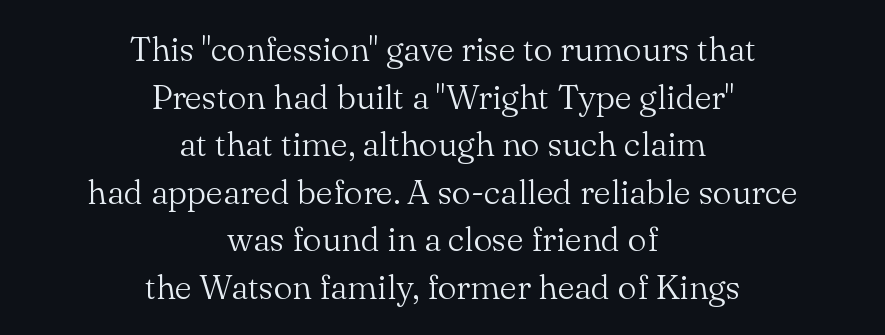
{"serif": "yes", "italic": "no", "bold": "no", "weight": "light", "width": "normal", "stroke_contrast": "medium", "x_height": "small", "monospaced": "no", "underline": "no", "align": "center", "line_spacing": "normal", "line_spacing_ratio": 1.4, "letter_spacing": "normal", "letter_spacing_em": 0.0, "glyph_px": 34}
